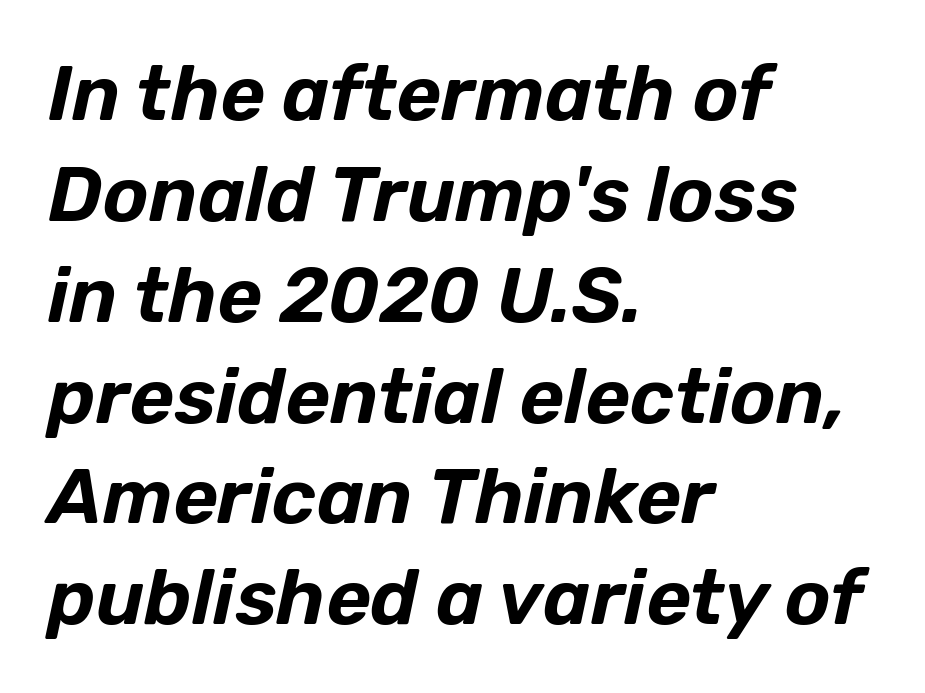
The image shows 77 px text type, italic (leaning right); set left-aligned, normal line spacing (1.31x), normal letter spacing, not underlined; low stroke contrast and a medium x-height.
